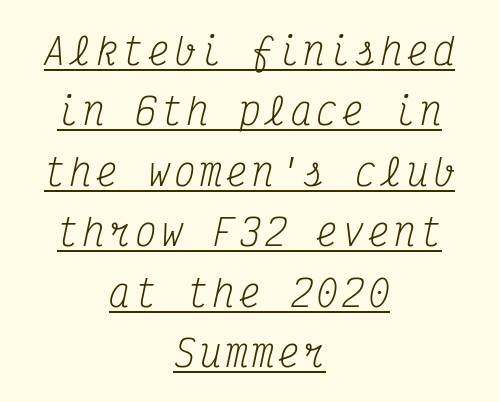
Q: Is the text bold? A: No.
Q: Is the text italic (slanted)? A: Yes, it leans right by about 12 degrees.
Q: Is the typeface a serif or a sans-serif typeface? A: Serif.
Q: Is the text underlined? A: Yes.
Q: How is the paragraph aligned? A: Centered.
Q: Is the spacing between lines tight, normal or loose? A: Normal.
Q: Width (condensed, normal, or wide)? A: Condensed.
Q: Stroke contrast? A: Medium.
Q: x-height? A: Medium.
Q: Monospaced? A: Yes.
